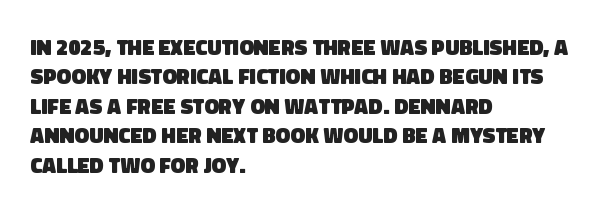
{"bold": "yes", "underline": "no", "align": "left", "line_spacing": "normal", "line_spacing_ratio": 1.34, "letter_spacing": "normal", "letter_spacing_em": 0.0, "glyph_px": 22}
